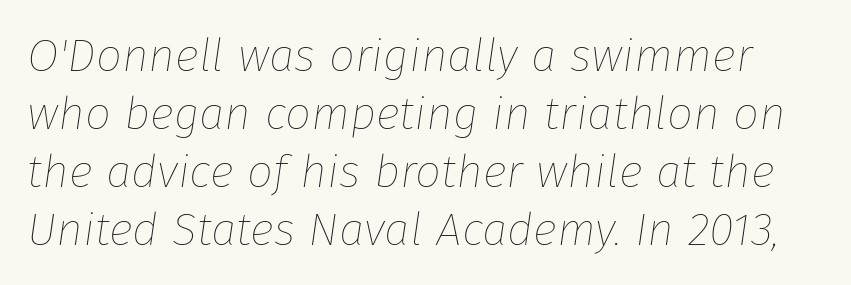
The image shows 46 px thin type, italic (leaning right); set normal line spacing (1.26x), normal letter spacing, not underlined; low stroke contrast and a medium x-height.
